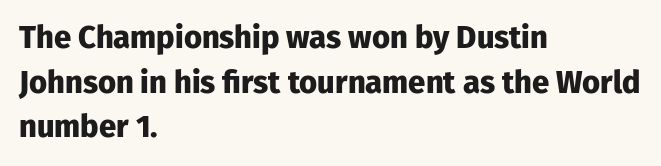
{"serif": "no", "italic": "no", "bold": "yes", "weight": "heavy", "width": "normal", "stroke_contrast": "low", "x_height": "medium", "monospaced": "no", "underline": "no", "align": "left", "line_spacing": "normal", "line_spacing_ratio": 1.44, "letter_spacing": "normal", "letter_spacing_em": 0.0, "glyph_px": 31}
